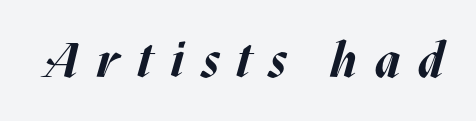
The image shows 48 px bold type, italic (leaning right); set unusually wide letter spacing (+0.36 em), not underlined; medium stroke contrast and a large x-height.
